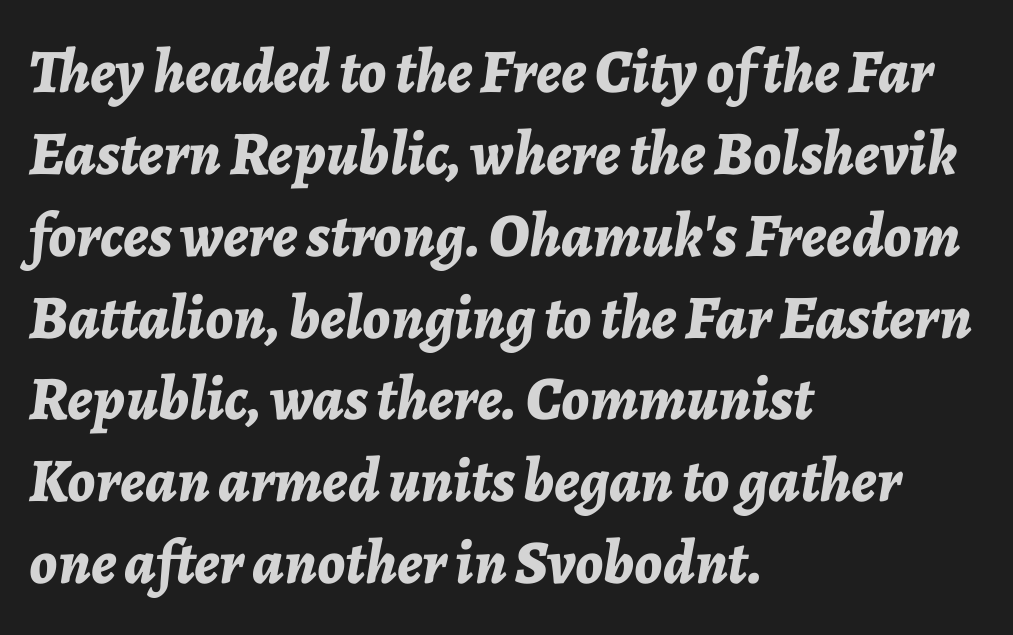
Do the characters align in a grid? No, the font is proportional. Students, note that the glyphs here touch the page at normal intervals. Normally led — the rows are evenly, conventionally spaced. Underlining? Definitely not there. The font is running at its bold setting.
